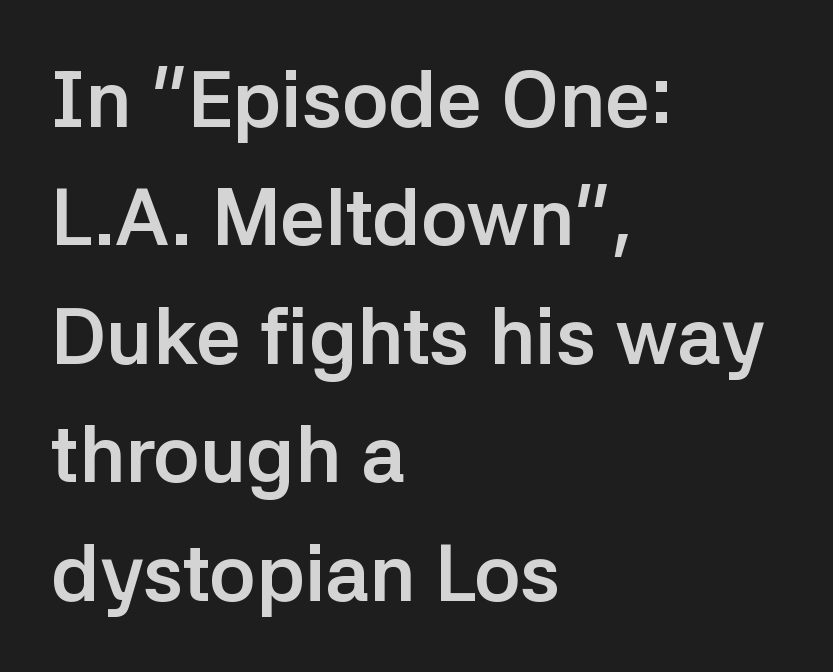
Pretty heavy lettering here — definitely bold. The text was rendered using a sans face with plain stroke endings. The leading is moderate, giving the passage an even texture. The words here are not underlined. Alignment: flush left.
